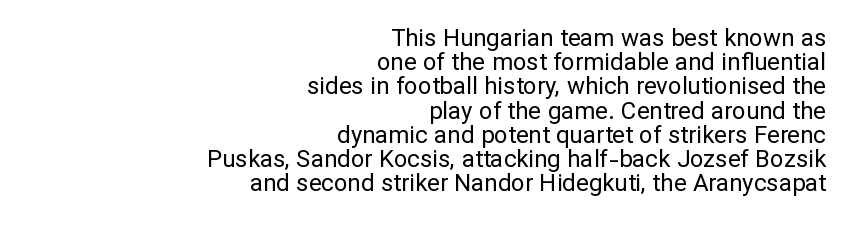
Q: Is the text bold? A: No.
Q: Is the text italic (slanted)? A: No, it is upright.
Q: Is the text underlined? A: No.
Q: How is the paragraph aligned? A: Right-aligned.
Q: Is the spacing between letters normal or unusually wide? A: Normal.
Q: Is the spacing between lines tight, normal or loose? A: Tight.
